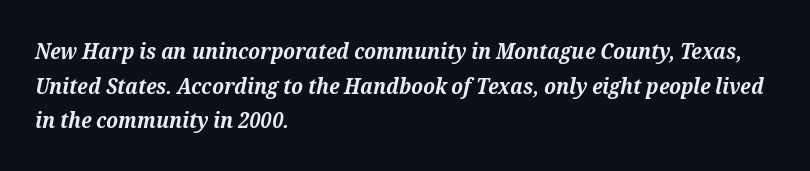
The letters are slanted; this is an italic face. This rendering features lettering with no underline. Letter spacing: default. These lines carry a lot of weight — the face is fully bold.
